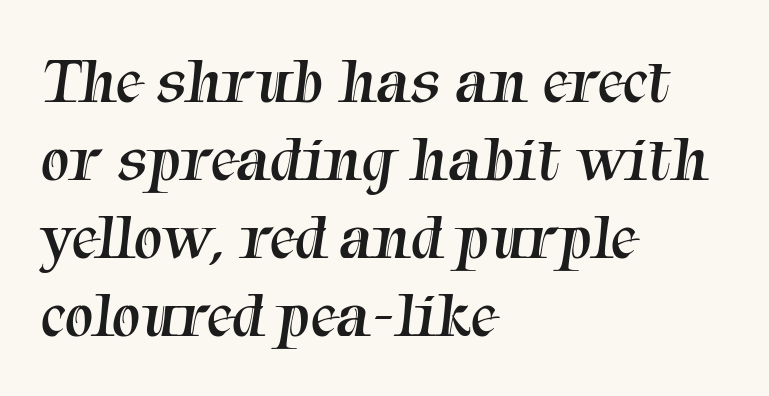
{"serif": "yes", "bold": "no", "weight": "regular", "width": "normal", "stroke_contrast": "medium", "x_height": "medium", "monospaced": "no", "underline": "no", "align": "left", "line_spacing_ratio": 1.2, "letter_spacing": "normal", "letter_spacing_em": 0.0, "glyph_px": 65}
